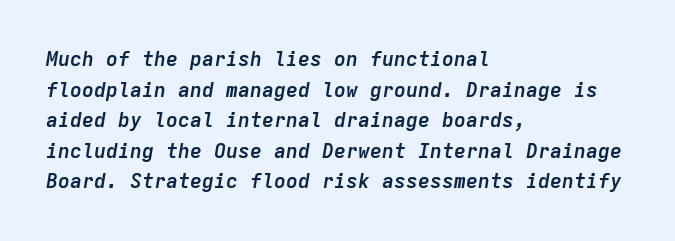
{"italic": "yes", "lean": "right", "slant_degrees": 9, "bold": "yes", "underline": "no", "align": "left", "line_spacing": "normal", "line_spacing_ratio": 1.53, "letter_spacing": "normal", "letter_spacing_em": 0.0, "glyph_px": 20}
